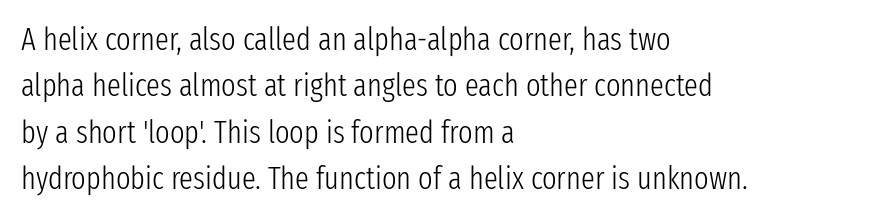
Q: Is the text bold? A: No.
Q: Is the text italic (slanted)? A: No, it is upright.
Q: Is the typeface a serif or a sans-serif typeface? A: Sans-serif.
Q: Is the text underlined? A: No.
Q: How is the paragraph aligned? A: Left-aligned.
Q: Is the spacing between letters normal or unusually wide? A: Normal.
Q: Is the spacing between lines tight, normal or loose? A: Normal.
Q: Width (condensed, normal, or wide)? A: Condensed.
Q: Stroke contrast? A: Low.
Q: x-height? A: Medium.
Q: Monospaced? A: No.
